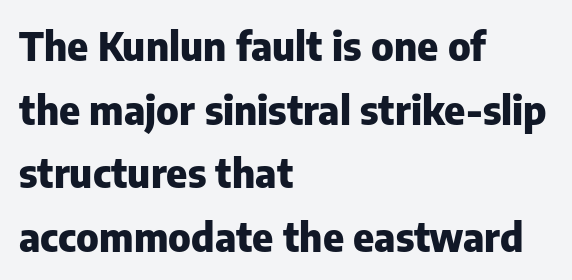
{"serif": "no", "italic": "no", "bold": "yes", "weight": "heavy", "width": "normal", "stroke_contrast": "low", "x_height": "medium", "monospaced": "no", "underline": "no", "align": "left", "line_spacing": "normal", "line_spacing_ratio": 1.59, "letter_spacing": "normal", "letter_spacing_em": 0.0, "glyph_px": 40}
